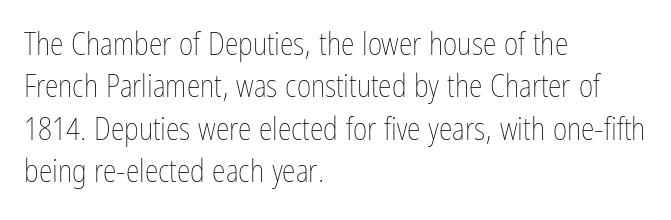
Q: Is the text bold? A: No.
Q: Is the text italic (slanted)? A: No, it is upright.
Q: Is the text underlined? A: No.
Q: How is the paragraph aligned? A: Left-aligned.
Q: Is the spacing between letters normal or unusually wide? A: Normal.
Q: Is the spacing between lines tight, normal or loose? A: Normal.
Q: Width (condensed, normal, or wide)? A: Condensed.
Q: Stroke contrast? A: Low.
Q: x-height? A: Medium.
Q: Monospaced? A: No.
